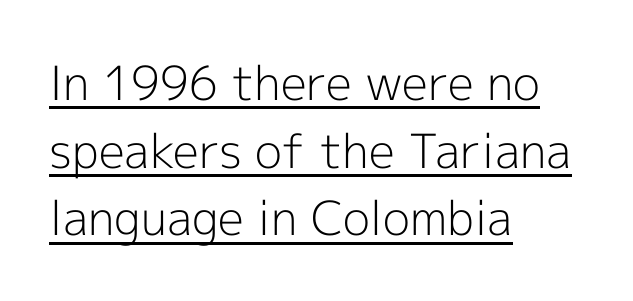
Classification — sans serif. Quick note: underline on. The typeface has the unassuming heft of standard copy or less. Each word holds together tightly as a unit, with standard inter-letter gaps. The leading is moderate, giving the passage an even texture.
